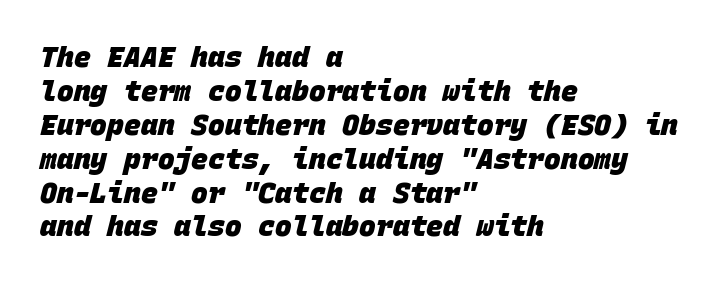
The image shows 28 px heavy sans-serif type, monospaced; set left-aligned, line spacing 1.21x, normal letter spacing, not underlined; low stroke contrast and a large x-height.
